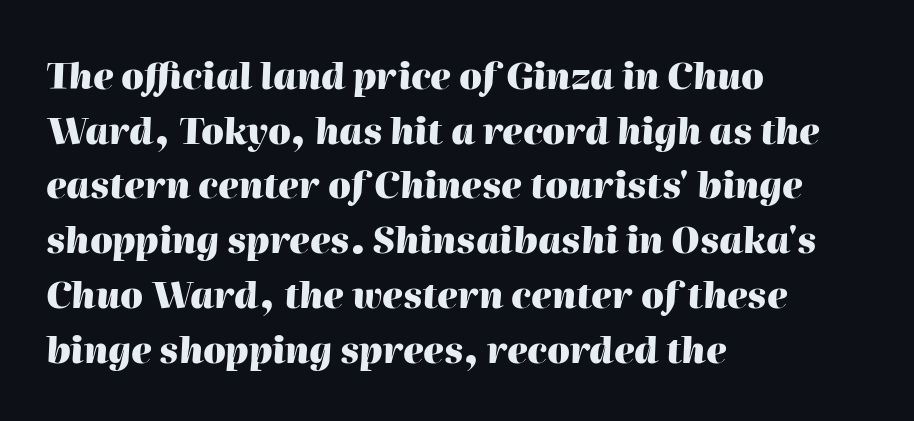
{"italic": "yes", "lean": "right", "slant_degrees": 2, "bold": "yes", "weight": "heavy", "width": "normal", "stroke_contrast": "high", "x_height": "medium", "monospaced": "no", "underline": "no", "align": "left", "line_spacing": "normal", "line_spacing_ratio": 1.52, "letter_spacing": "normal", "letter_spacing_em": 0.0, "glyph_px": 36}
